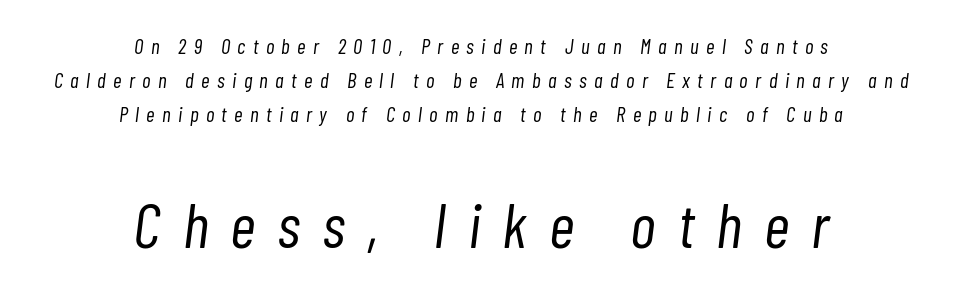
{"italic": "yes", "lean": "right", "slant_degrees": 7, "bold": "no", "weight": "light", "width": "condensed", "stroke_contrast": "low", "x_height": "medium", "monospaced": "no", "underline": "no", "align": "center", "line_spacing": "normal", "line_spacing_ratio": 1.62, "letter_spacing": "wide", "letter_spacing_em": 0.35, "larger_block": "second", "size_ratio": 3.0, "glyph_px": 63}
